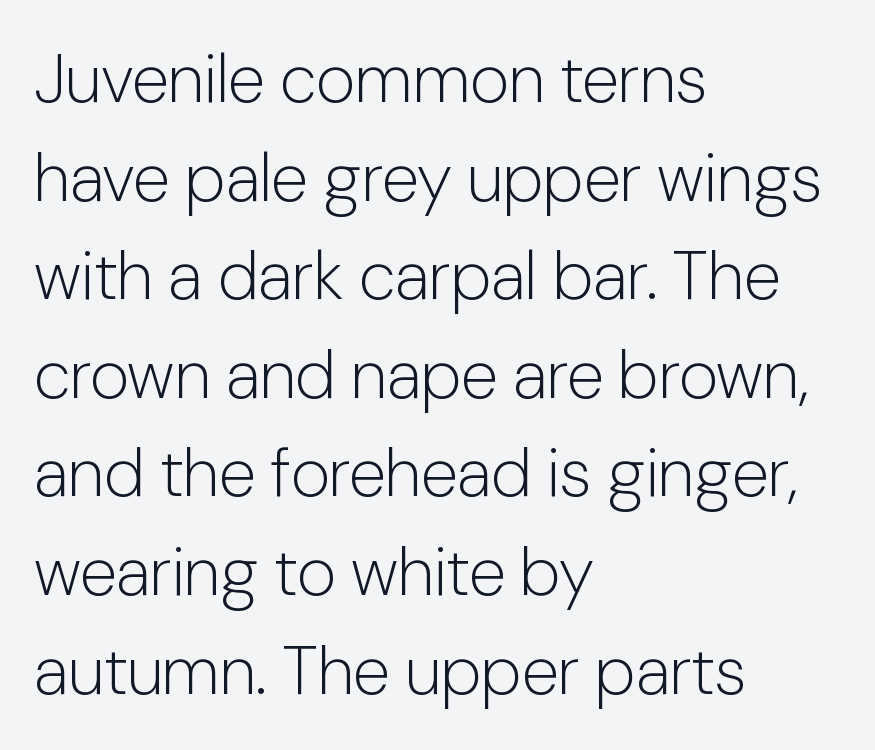
The image shows 68 px light sans-serif type, upright; set left-aligned, normal line spacing (1.45x), normal letter spacing, not underlined; low stroke contrast and a medium x-height.
